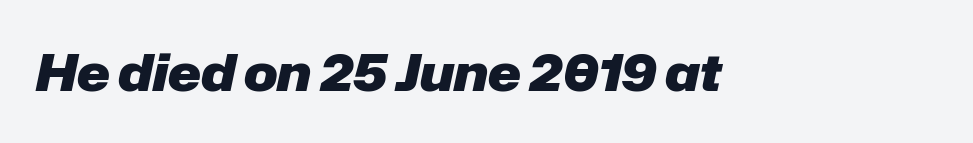
This sample has the flowing, uneven cadence of proportional lettering. The face used here is rendered with its standard letterfit. Bare-footed words on every line. The lettering tilts uniformly, giving the passage an italic look. The strokes are fattened all the way to bold.
